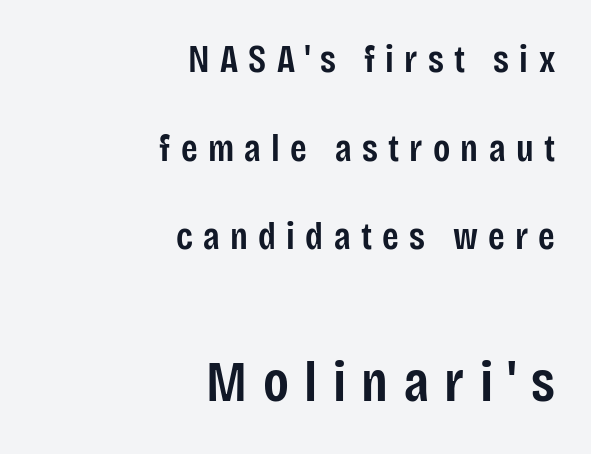
Type without underlining. Letter spacing: wide. Here the second block reads like a headline and the first like body copy. The font family rendered here belongs to the sans-serif group.
